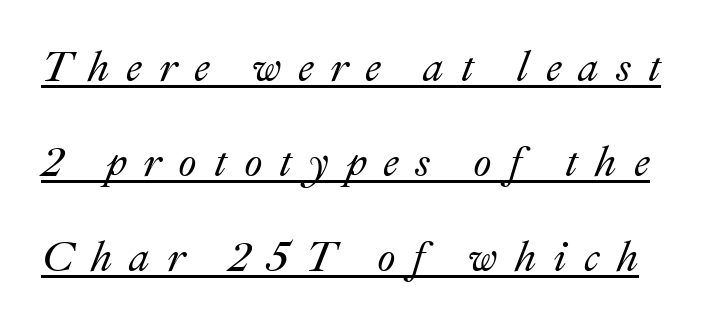
Q: Is the text italic (slanted)? A: Yes, it leans right by about 22 degrees.
Q: Is the text underlined? A: Yes.
Q: Is the spacing between letters normal or unusually wide? A: Unusually wide.
Q: Is the spacing between lines tight, normal or loose? A: Loose.
Q: Width (condensed, normal, or wide)? A: Normal.
Q: Stroke contrast? A: Medium.
Q: x-height? A: Small.
Q: Monospaced? A: No.
